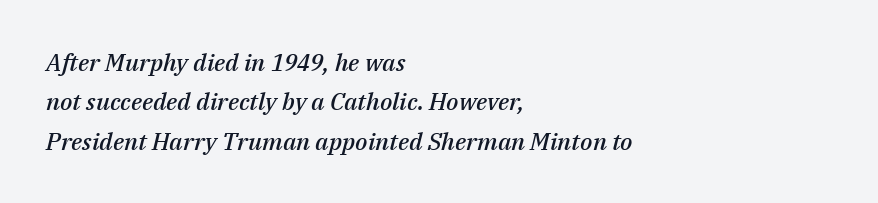
The image shows 24 px text type, italic (leaning right); set left-aligned, normal line spacing (1.64x), normal letter spacing, not underlined.
